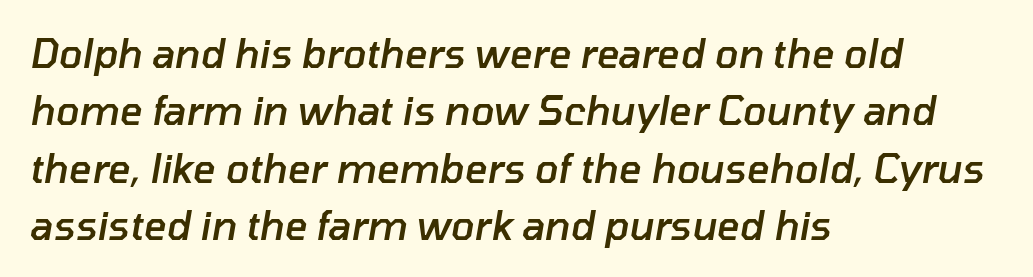
The leading is moderate, giving the passage an even texture. This sample has the flowing, uneven cadence of proportional lettering. Slant detected: the letters are inclined. The passage is arranged the way most books set body copy — flush left.
